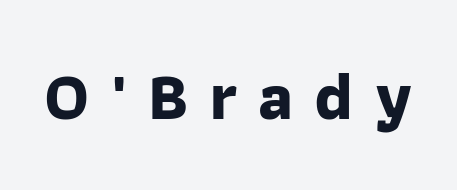
Does the type have serifs? No, each stem ends abruptly. Look at the tracking — it's clearly loosened, letters drifting apart. Proportional: the letters do not fall into vertical columns. Plain, unruled lines of type. Caption: bold face, heavy strokes.
